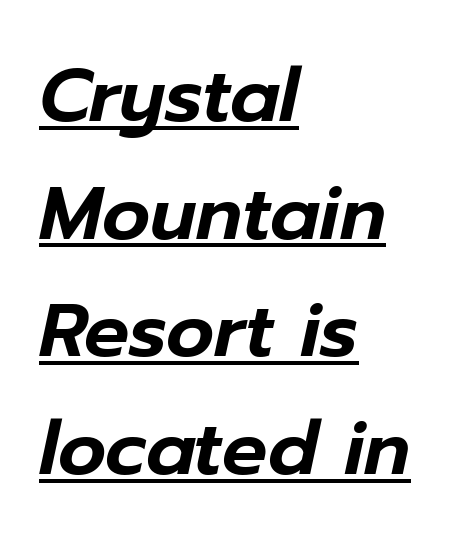
{"italic": "yes", "lean": "right", "slant_degrees": 12, "width": "normal", "stroke_contrast": "low", "x_height": "medium", "monospaced": "no", "underline": "yes", "align": "left", "line_spacing": "normal", "line_spacing_ratio": 1.57, "letter_spacing": "normal", "letter_spacing_em": 0.0, "glyph_px": 75}
